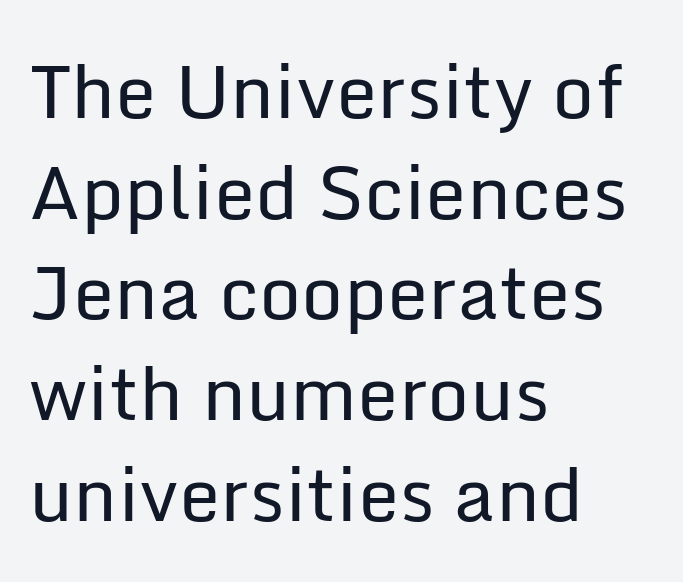
Q: Is the text bold? A: No.
Q: Is the text italic (slanted)? A: No, it is upright.
Q: Is the typeface a serif or a sans-serif typeface? A: Sans-serif.
Q: Is the text underlined? A: No.
Q: How is the paragraph aligned? A: Left-aligned.
Q: Is the spacing between letters normal or unusually wide? A: Normal.
Q: Is the spacing between lines tight, normal or loose? A: Normal.
Q: Width (condensed, normal, or wide)? A: Normal.
Q: Stroke contrast? A: Low.
Q: x-height? A: Medium.
Q: Monospaced? A: No.
